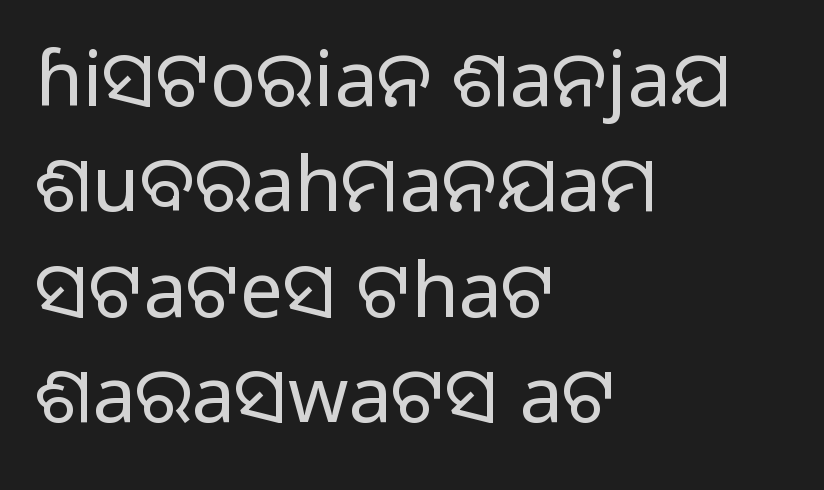
Rows of type keep a routine distance in the vertical direction. The passage shown is typed in a proportional face where columns would drift. One-word summary of the alignment: left. Here the glyphs are tracked normally, forming tight word shapes.
